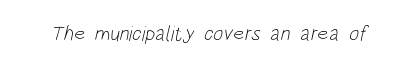
Q: Is the text bold? A: No.
Q: Is the text underlined? A: No.
Q: Is the spacing between letters normal or unusually wide? A: Normal.
